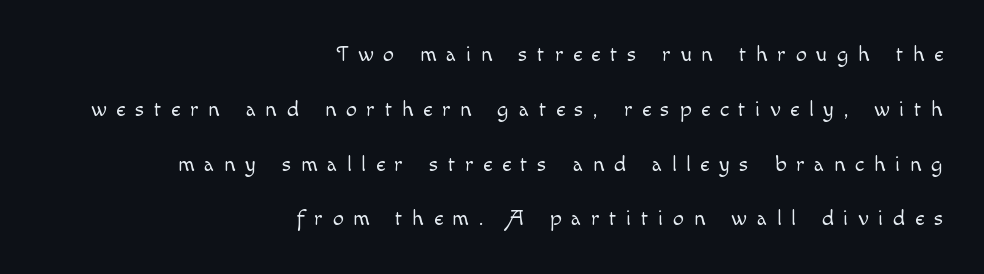
{"italic": "no", "bold": "no", "underline": "no", "align": "right", "line_spacing": "loose", "line_spacing_ratio": 2.49, "letter_spacing": "wide", "letter_spacing_em": 0.44, "glyph_px": 22}
